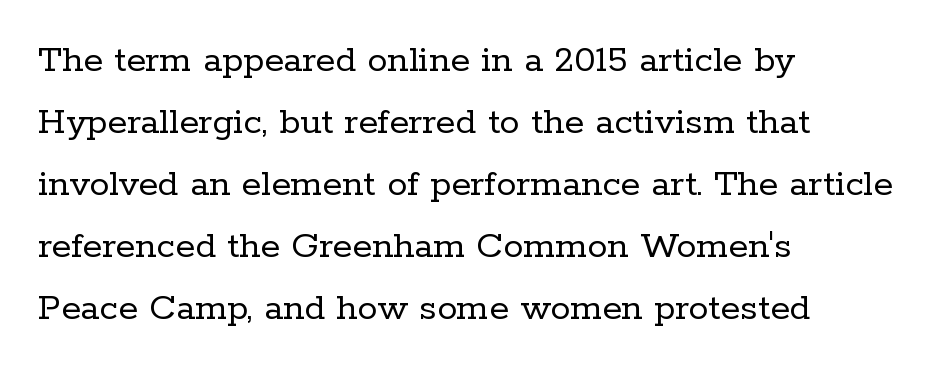
Left-aligned paragraph, ragged on the right. The rendering uses natural spacing where letterforms have individual widths. Regarding leading, the lines here are spaced in the standard way. Letterform terminals end in serifs throughout the passage.
